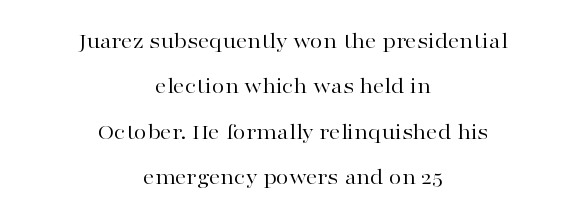
Q: Is the text bold? A: No.
Q: Is the text italic (slanted)? A: No, it is upright.
Q: Is the text underlined? A: No.
Q: How is the paragraph aligned? A: Centered.
Q: Is the spacing between letters normal or unusually wide? A: Normal.
Q: Is the spacing between lines tight, normal or loose? A: Loose.
